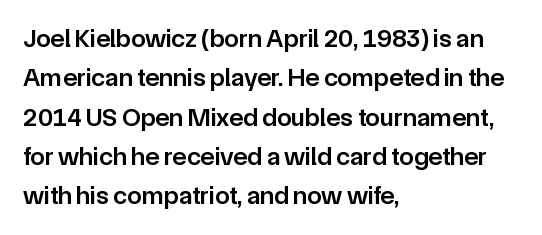
{"italic": "no", "bold": "semi", "underline": "no", "align": "left", "line_spacing": "normal", "line_spacing_ratio": 1.51, "letter_spacing": "normal", "letter_spacing_em": 0.0, "glyph_px": 26}
